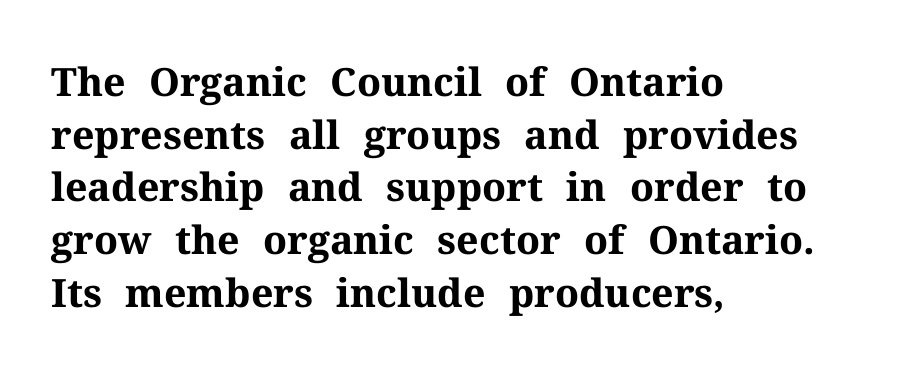
Q: Is the text bold? A: Yes.
Q: Is the text italic (slanted)? A: No, it is upright.
Q: Is the typeface a serif or a sans-serif typeface? A: Serif.
Q: Is the text underlined? A: No.
Q: How is the paragraph aligned? A: Left-aligned.
Q: Is the spacing between letters normal or unusually wide? A: Normal.
Q: Is the spacing between lines tight, normal or loose? A: Normal.
Q: Width (condensed, normal, or wide)? A: Normal.
Q: Stroke contrast? A: Medium.
Q: x-height? A: Medium.
Q: Monospaced? A: No.
